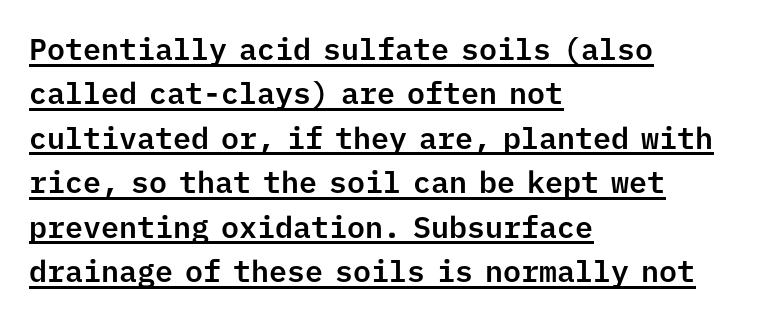
{"serif": "no", "italic": "no", "width": "normal", "stroke_contrast": "low", "x_height": "medium", "monospaced": "yes", "underline": "yes", "align": "left", "line_spacing": "normal", "line_spacing_ratio": 1.48, "letter_spacing": "normal", "letter_spacing_em": 0.0, "glyph_px": 30}
